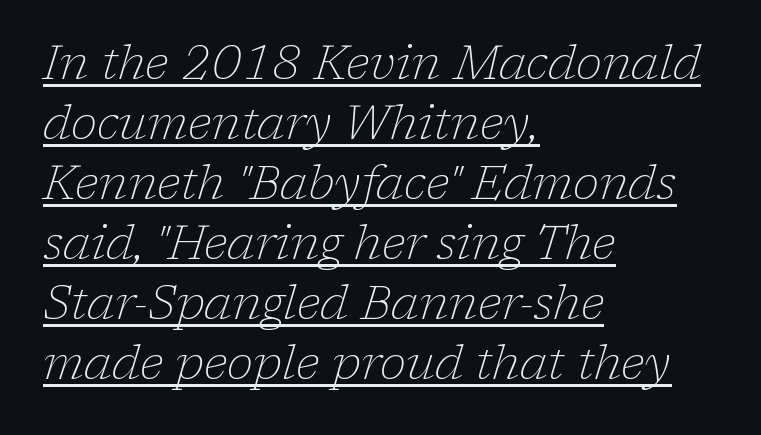
{"serif": "yes", "italic": "yes", "lean": "right", "slant_degrees": 17, "bold": "no", "weight": "thin", "width": "normal", "stroke_contrast": "low", "x_height": "medium", "monospaced": "no", "underline": "yes", "align": "left", "line_spacing": "normal", "line_spacing_ratio": 1.25, "letter_spacing": "normal", "letter_spacing_em": 0.0, "glyph_px": 48}
